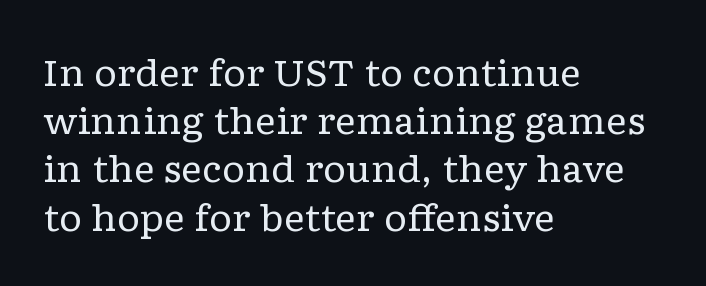
Q: Is the text bold? A: No.
Q: Is the text italic (slanted)? A: No, it is upright.
Q: Is the typeface a serif or a sans-serif typeface? A: Serif.
Q: Is the text underlined? A: No.
Q: How is the paragraph aligned? A: Left-aligned.
Q: Is the spacing between letters normal or unusually wide? A: Normal.
Q: Is the spacing between lines tight, normal or loose? A: Normal.
Q: Width (condensed, normal, or wide)? A: Wide.
Q: Stroke contrast? A: Low.
Q: x-height? A: Medium.
Q: Monospaced? A: No.
